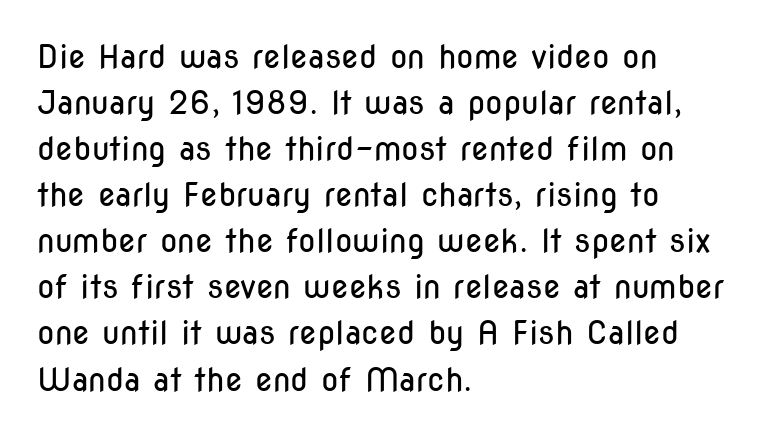
Q: Is the text bold? A: No.
Q: Is the text italic (slanted)? A: No, it is upright.
Q: Is the typeface a serif or a sans-serif typeface? A: Sans-serif.
Q: Is the text underlined? A: No.
Q: How is the paragraph aligned? A: Left-aligned.
Q: Is the spacing between letters normal or unusually wide? A: Normal.
Q: Is the spacing between lines tight, normal or loose? A: Normal.
Q: Width (condensed, normal, or wide)? A: Condensed.
Q: Stroke contrast? A: Low.
Q: x-height? A: Medium.
Q: Monospaced? A: No.
